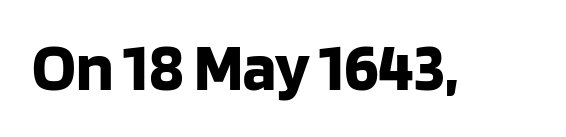
Q: Is the text bold? A: Yes.
Q: Is the text italic (slanted)? A: No, it is upright.
Q: Is the typeface a serif or a sans-serif typeface? A: Sans-serif.
Q: Is the text underlined? A: No.
Q: Is the spacing between letters normal or unusually wide? A: Normal.
Q: Width (condensed, normal, or wide)? A: Normal.
Q: Stroke contrast? A: Low.
Q: x-height? A: Large.
Q: Monospaced? A: No.
